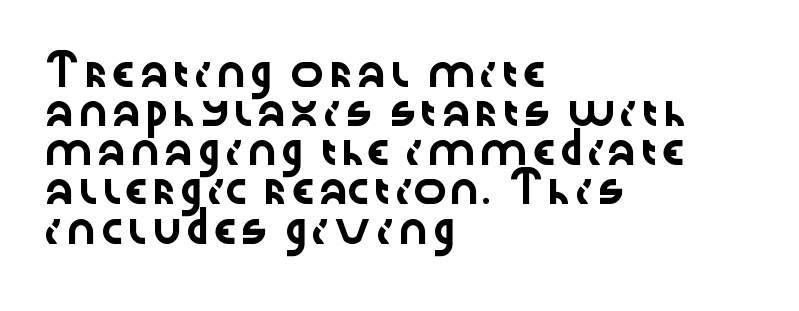
Font category for this specimen: sans-serif. Layout note: lines flush left. Characters remain perfectly vertical along every line. Any mark beneath the type? The region is blank. Look at the tracking — it's just the regular setting, nothing added.
